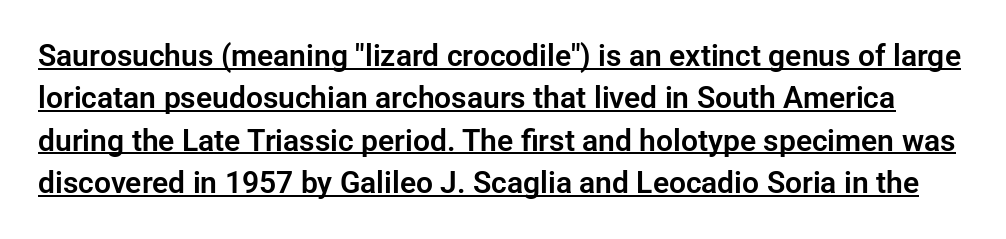
Q: Is the text italic (slanted)? A: No, it is upright.
Q: Is the typeface a serif or a sans-serif typeface? A: Sans-serif.
Q: Is the text underlined? A: Yes.
Q: Is the spacing between letters normal or unusually wide? A: Normal.
Q: Is the spacing between lines tight, normal or loose? A: Normal.
Q: Width (condensed, normal, or wide)? A: Normal.
Q: Stroke contrast? A: Low.
Q: x-height? A: Medium.
Q: Monospaced? A: No.
